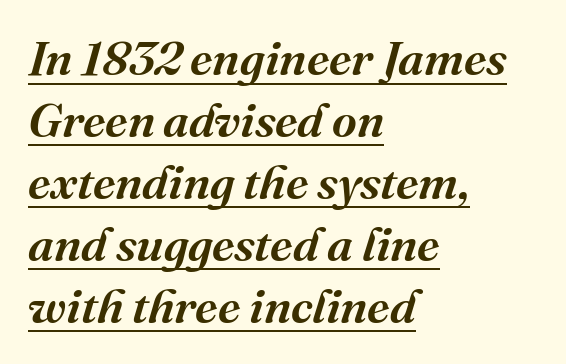
{"serif": "yes", "italic": "yes", "lean": "right", "slant_degrees": 16, "width": "normal", "stroke_contrast": "medium", "x_height": "medium", "monospaced": "no", "underline": "yes", "align": "left", "line_spacing": "normal", "line_spacing_ratio": 1.29, "letter_spacing": "normal", "letter_spacing_em": 0.0, "glyph_px": 48}
